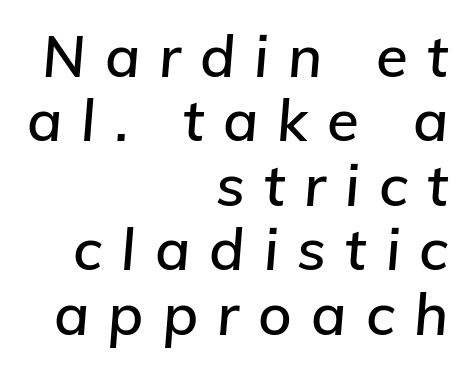
Q: Is the text italic (slanted)? A: Yes, it leans right by about 5 degrees.
Q: Is the text underlined? A: No.
Q: How is the paragraph aligned? A: Right-aligned.
Q: Is the spacing between letters normal or unusually wide? A: Unusually wide.
Q: Is the spacing between lines tight, normal or loose? A: Tight.
Q: Width (condensed, normal, or wide)? A: Normal.
Q: Stroke contrast? A: Low.
Q: x-height? A: Medium.
Q: Monospaced? A: No.
